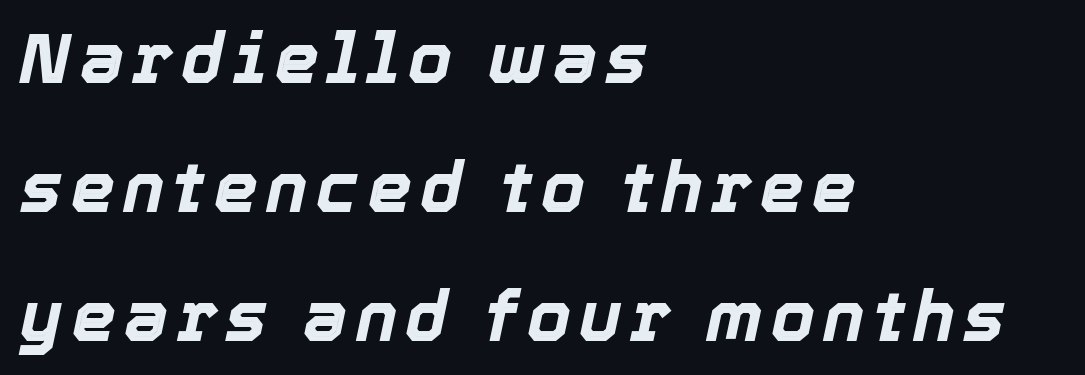
Q: Is the text bold? A: Yes.
Q: Is the text italic (slanted)? A: Yes, it leans right by about 12 degrees.
Q: Is the text underlined? A: No.
Q: How is the paragraph aligned? A: Left-aligned.
Q: Width (condensed, normal, or wide)? A: Normal.
Q: x-height? A: Medium.
Q: Monospaced? A: No.
